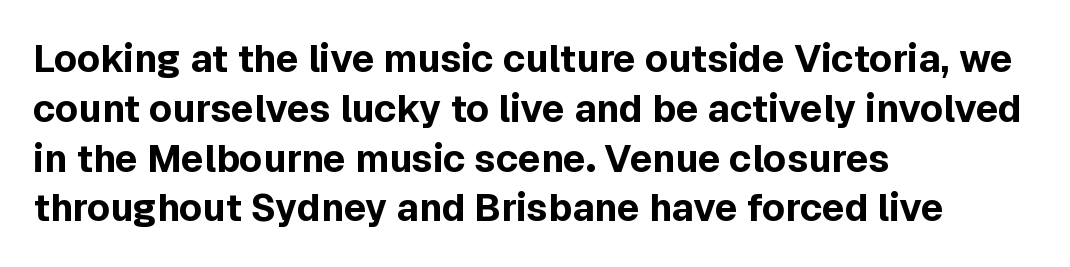
The image shows 38 px bold sans-serif type, upright; set left-aligned, normal line spacing (1.31x), normal letter spacing, not underlined; a medium x-height.
